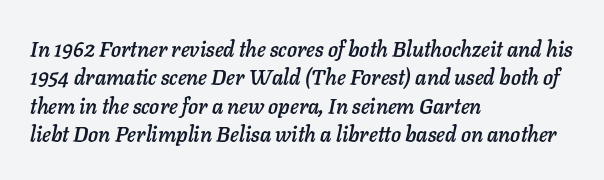
{"italic": "yes", "lean": "right", "slant_degrees": 11, "underline": "no", "align": "left", "line_spacing": "normal", "line_spacing_ratio": 1.35, "letter_spacing": "normal", "letter_spacing_em": 0.0, "glyph_px": 21}
